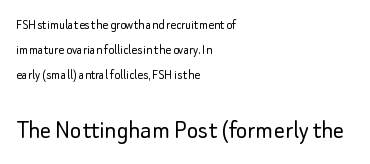
The image shows 27 px text type, upright; set left-aligned, line spacing 1.8x, normal letter spacing, not underlined; the second (bottom) block is 1.93x larger.
